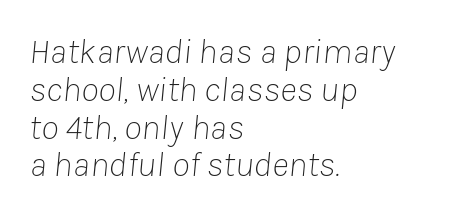
The image shows 36 px thin type, italic (leaning right); set left-aligned, tight line spacing (1.05x), normal letter spacing, not underlined; low stroke contrast and a medium x-height.
